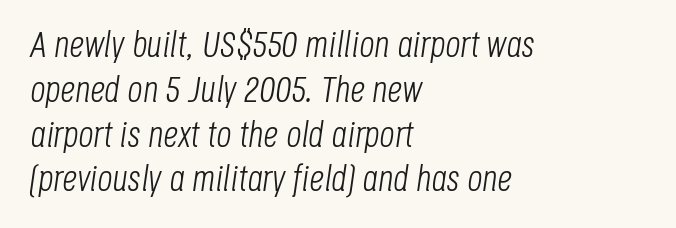
The image shows 37 px light, condensed type, italic (leaning right); set left-aligned, line spacing 1.21x, normal letter spacing, not underlined; low stroke contrast and a large x-height.
